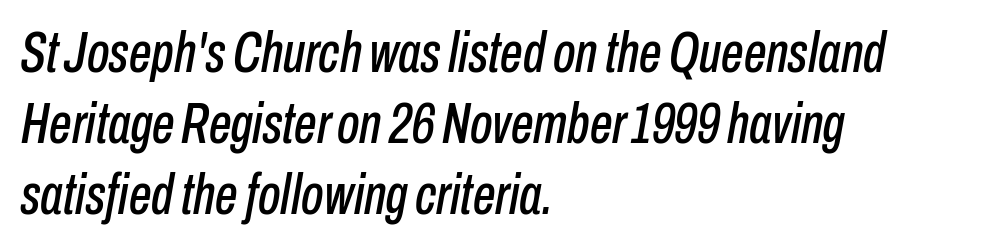
{"italic": "yes", "lean": "right", "slant_degrees": 10, "width": "condensed", "stroke_contrast": "low", "x_height": "medium", "monospaced": "no", "underline": "no", "align": "left", "line_spacing": "normal", "line_spacing_ratio": 1.25, "letter_spacing": "normal", "letter_spacing_em": 0.0, "glyph_px": 57}
